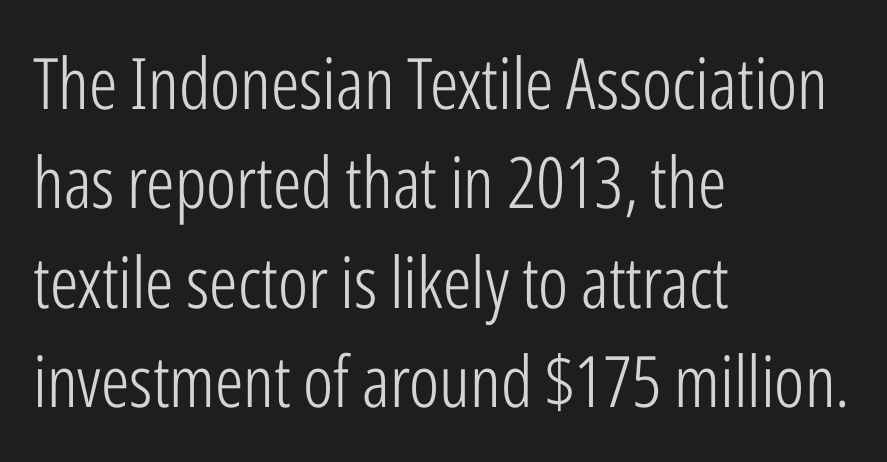
The font family rendered here belongs to the sans-serif group. Glance below the letters and you will spot only blank space. The passage is arranged the way most books set body copy — flush left. Weight class: somewhere from thin through regular.
